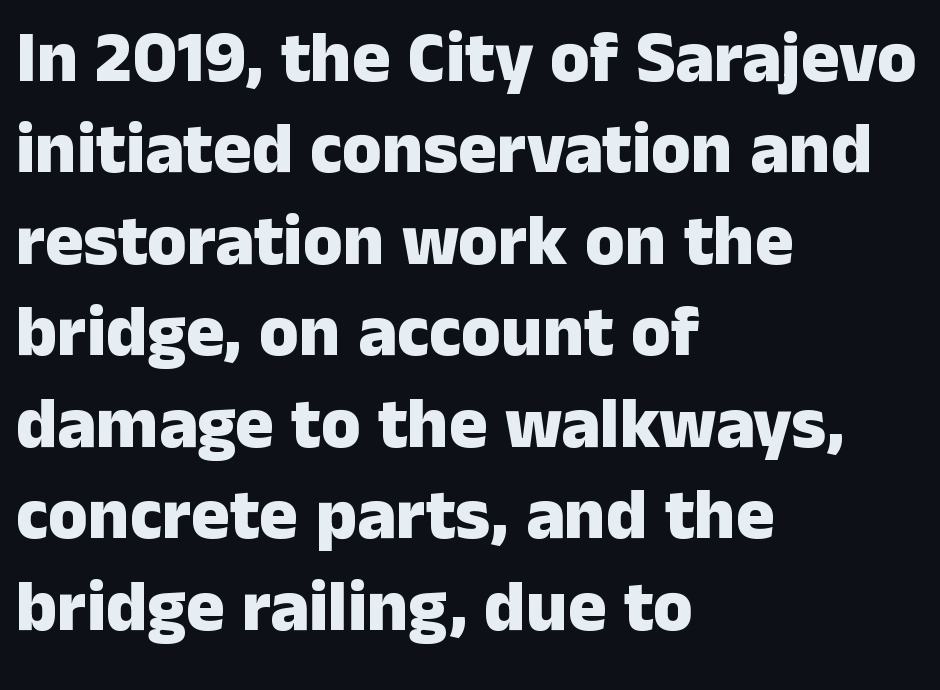
{"serif": "no", "italic": "no", "bold": "yes", "weight": "heavy", "width": "normal", "stroke_contrast": "low", "x_height": "medium", "monospaced": "no", "underline": "no", "align": "left", "line_spacing": "normal", "line_spacing_ratio": 1.27, "letter_spacing": "normal", "letter_spacing_em": 0.0, "glyph_px": 72}
